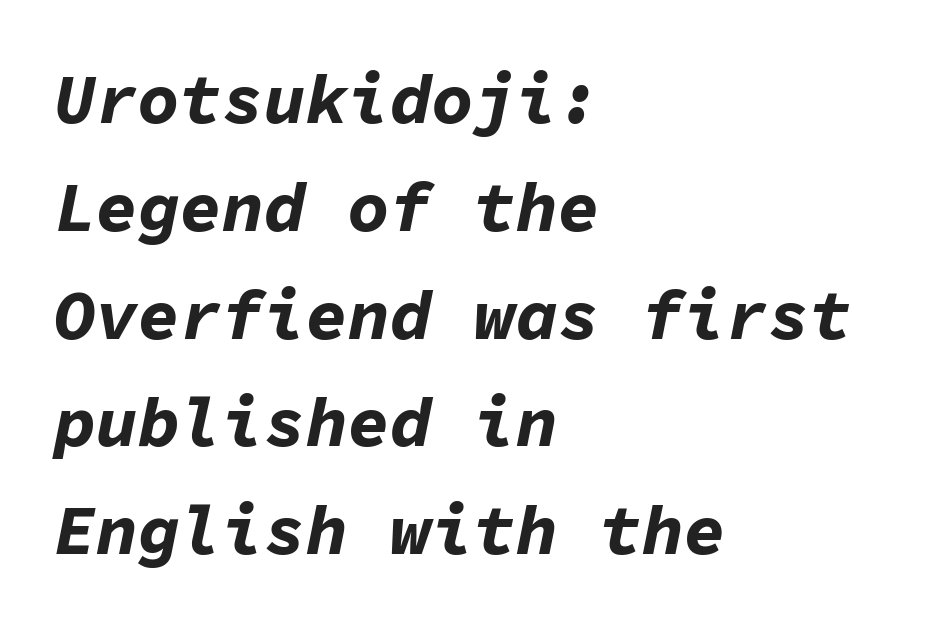
Italic? Definitely — the glyphs are oblique. One glance says typical: line gaps are just what's usual. Every character here occupies the same horizontal width, giving the sample a typewriter-like rhythm. Check under the words: just untouched page.
